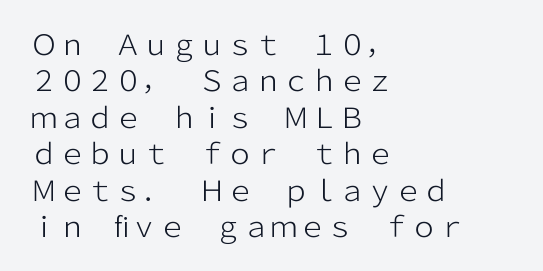
Q: Is the text bold? A: No.
Q: Is the text italic (slanted)? A: No, it is upright.
Q: Is the typeface a serif or a sans-serif typeface? A: Sans-serif.
Q: Is the text underlined? A: No.
Q: How is the paragraph aligned? A: Left-aligned.
Q: Is the spacing between letters normal or unusually wide? A: Normal.
Q: Is the spacing between lines tight, normal or loose? A: Normal.
Q: Width (condensed, normal, or wide)? A: Normal.
Q: Stroke contrast? A: Low.
Q: x-height? A: Medium.
Q: Monospaced? A: No.
